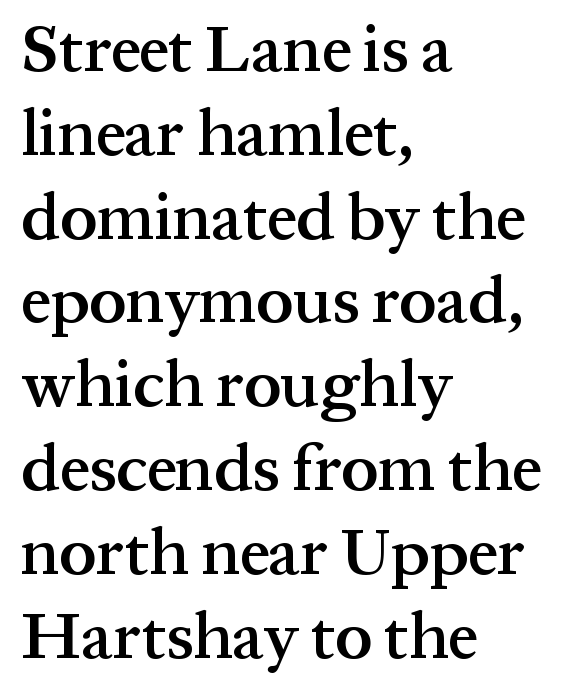
Q: Is the text bold? A: Semi-bold.
Q: Is the text italic (slanted)? A: No, it is upright.
Q: Is the typeface a serif or a sans-serif typeface? A: Serif.
Q: Is the text underlined? A: No.
Q: How is the paragraph aligned? A: Left-aligned.
Q: Is the spacing between letters normal or unusually wide? A: Normal.
Q: Is the spacing between lines tight, normal or loose? A: Normal.
Q: Width (condensed, normal, or wide)? A: Normal.
Q: Stroke contrast? A: Medium.
Q: x-height? A: Medium.
Q: Monospaced? A: No.
